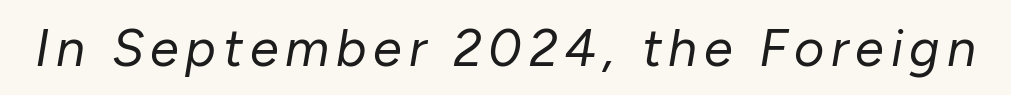
{"italic": "yes", "lean": "right", "slant_degrees": 10, "bold": "no", "weight": "regular", "width": "normal", "stroke_contrast": "low", "x_height": "medium", "monospaced": "no", "underline": "no", "glyph_px": 52}
